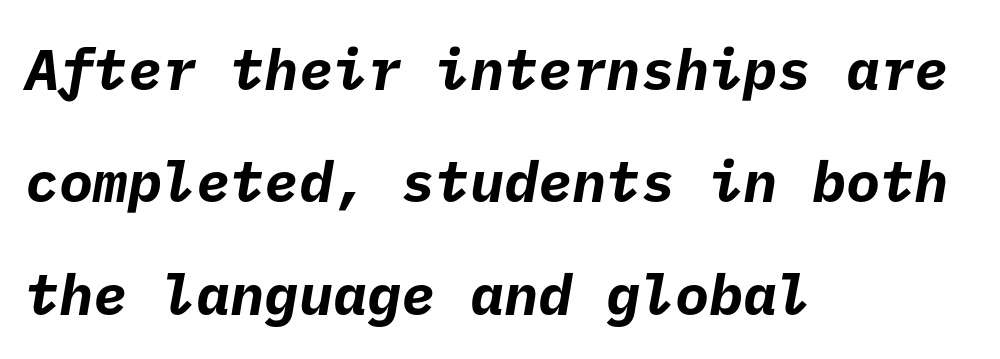
Q: Is the text bold? A: Yes.
Q: Is the typeface a serif or a sans-serif typeface? A: Sans-serif.
Q: Is the text underlined? A: No.
Q: How is the paragraph aligned? A: Left-aligned.
Q: Is the spacing between letters normal or unusually wide? A: Normal.
Q: Is the spacing between lines tight, normal or loose? A: Loose.
Q: Width (condensed, normal, or wide)? A: Normal.
Q: Stroke contrast? A: Low.
Q: x-height? A: Medium.
